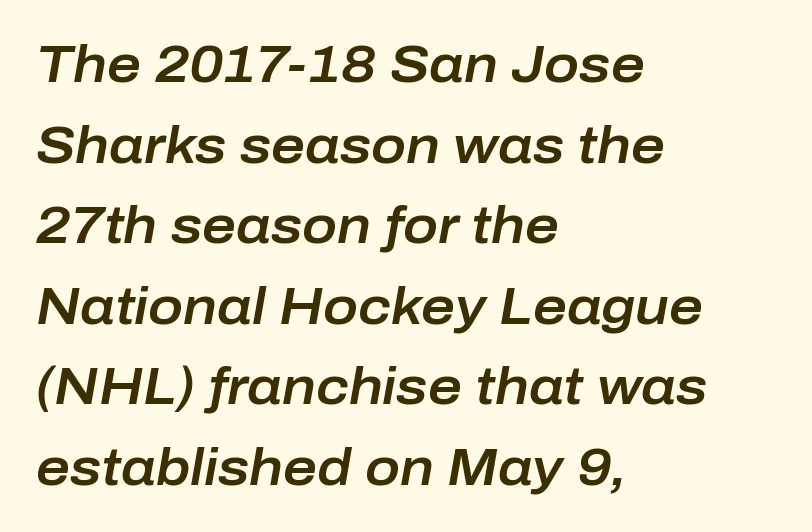
Q: Is the text italic (slanted)? A: Yes, it leans right by about 10 degrees.
Q: Is the text underlined? A: No.
Q: How is the paragraph aligned? A: Left-aligned.
Q: Is the spacing between letters normal or unusually wide? A: Normal.
Q: Is the spacing between lines tight, normal or loose? A: Normal.
Q: Width (condensed, normal, or wide)? A: Normal.
Q: Stroke contrast? A: Low.
Q: x-height? A: Medium.
Q: Monospaced? A: No.
